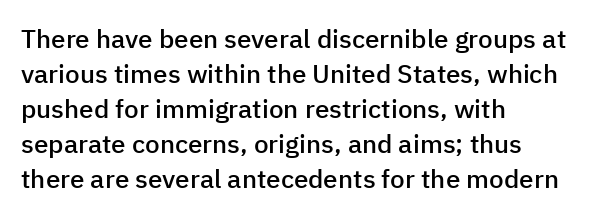
The image shows 26 px text type, upright; set left-aligned, normal line spacing (1.35x), normal letter spacing, not underlined.
